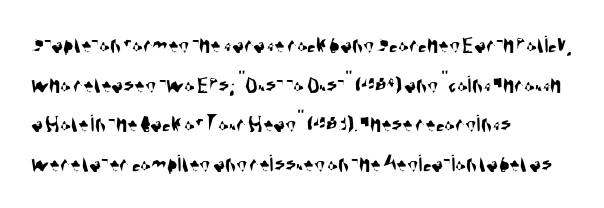
The image shows 25 px text type; set left-aligned, normal line spacing (1.59x), normal letter spacing, not underlined.
